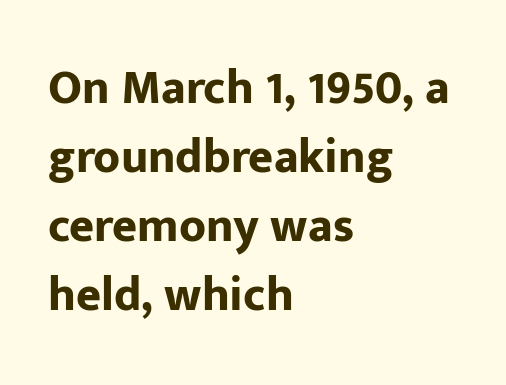
These lines were composed using upright roman letters. The rendering uses a moderate line-height, typical for paragraphs. The paragraph has a hard left edge and a soft right edge. Is the letter spacing exaggerated? No — it looks like the ordinary default. The sample has been set heavy, in full bold. Plain, unruled lines of type.
